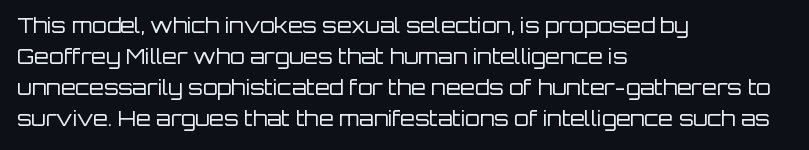
Q: Is the text bold? A: No.
Q: Is the text italic (slanted)? A: No, it is upright.
Q: Is the text underlined? A: No.
Q: How is the paragraph aligned? A: Left-aligned.
Q: Is the spacing between letters normal or unusually wide? A: Normal.
Q: Is the spacing between lines tight, normal or loose? A: Normal.
